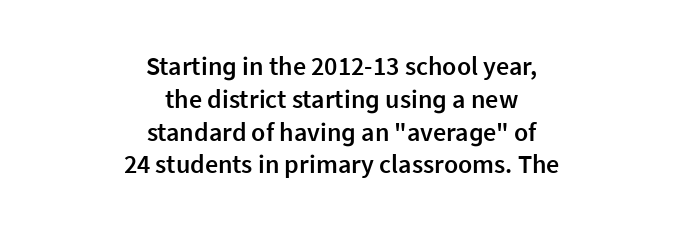
Q: Is the text bold? A: Semi-bold.
Q: Is the text italic (slanted)? A: No, it is upright.
Q: Is the text underlined? A: No.
Q: How is the paragraph aligned? A: Centered.
Q: Is the spacing between letters normal or unusually wide? A: Normal.
Q: Is the spacing between lines tight, normal or loose? A: Normal.
